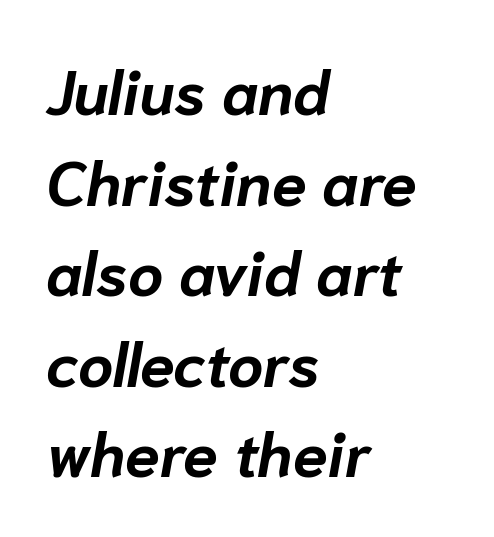
The whole block is typeset with a tilt. Teacher's note: observe the even left margin — that is flush-left alignment. What stands out about the letter spacing? Nothing — it is the standard amount. Character widths vary here, with narrow letters taking less room than wide ones. A dark, heavy texture on the line: the type is bold. The gap between lines stays unmarked.
